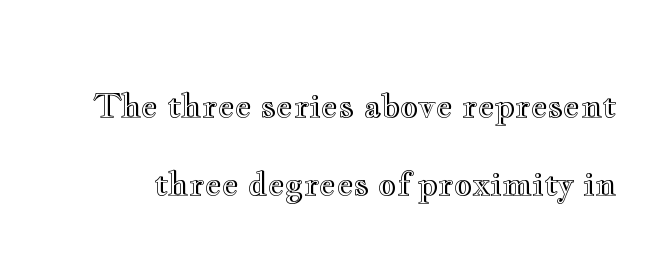
{"italic": "no", "width": "wide", "x_height": "small", "monospaced": "no", "underline": "no", "line_spacing": "loose", "line_spacing_ratio": 2.43, "letter_spacing": "normal", "letter_spacing_em": 0.0, "glyph_px": 32}
